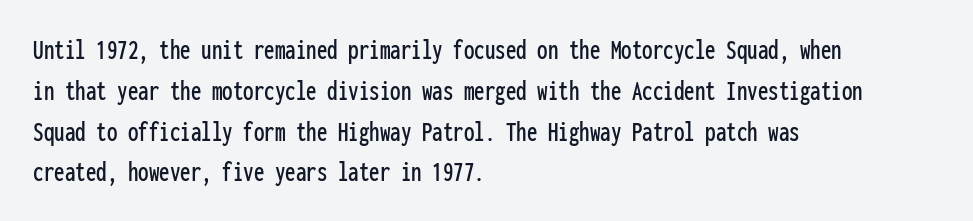
{"serif": "no", "italic": "no", "width": "condensed", "stroke_contrast": "low", "x_height": "medium", "monospaced": "yes", "underline": "no", "align": "left", "line_spacing": "normal", "line_spacing_ratio": 1.36, "letter_spacing": "normal", "letter_spacing_em": 0.0, "glyph_px": 30}
